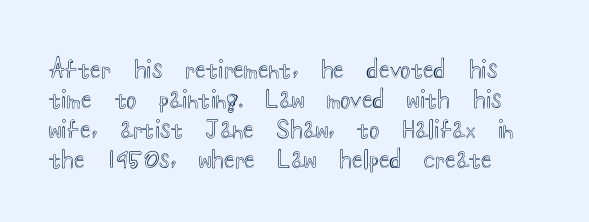
Q: Is the text italic (slanted)? A: No, it is upright.
Q: Is the text underlined? A: No.
Q: Is the spacing between letters normal or unusually wide? A: Normal.
Q: Is the spacing between lines tight, normal or loose? A: Normal.
